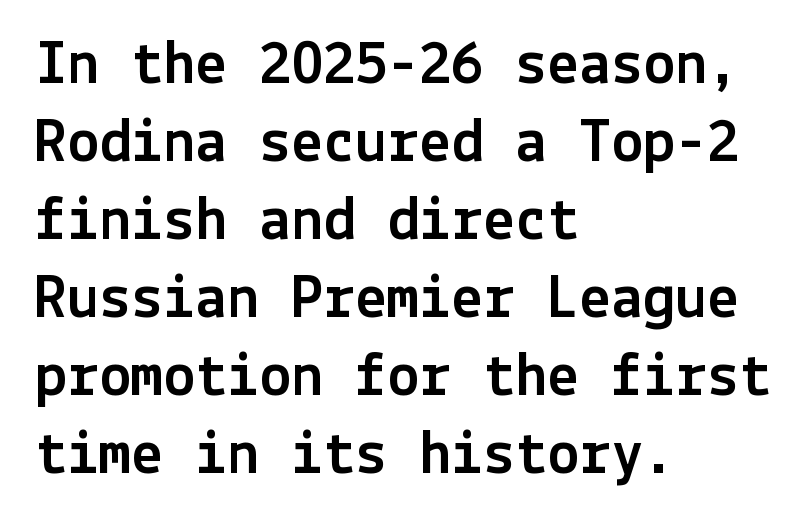
Examine the stroke ends and you'll find no serifs. Ascenders rise straight up at ninety degrees. The ragged edge is on the right, which tells us the setting is flush left. Check the space under the baseline: it is left empty.
